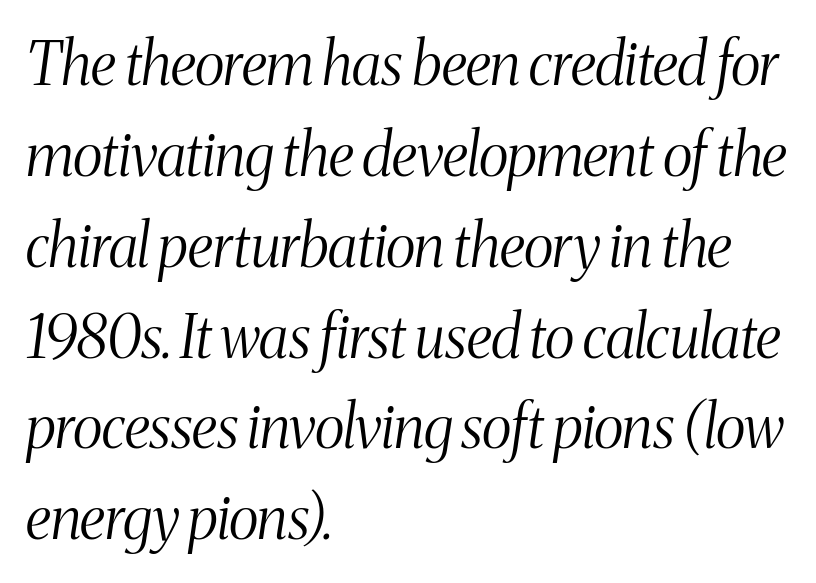
{"serif": "yes", "italic": "yes", "lean": "right", "slant_degrees": 8, "bold": "no", "weight": "light", "width": "condensed", "stroke_contrast": "medium", "x_height": "medium", "monospaced": "no", "underline": "no", "align": "left", "line_spacing": "normal", "line_spacing_ratio": 1.54, "letter_spacing": "normal", "letter_spacing_em": 0.0, "glyph_px": 59}
